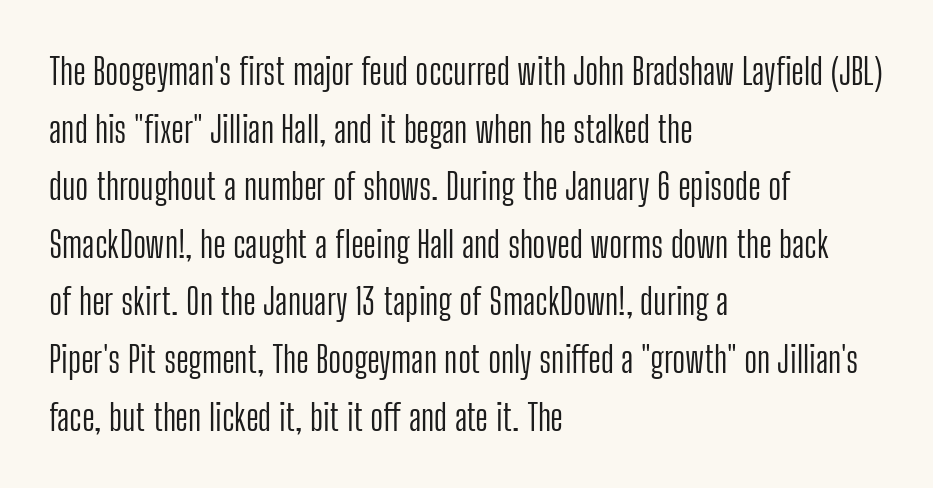
{"serif": "no", "italic": "no", "bold": "no", "weight": "light", "width": "condensed", "stroke_contrast": "low", "x_height": "medium", "monospaced": "no", "underline": "no", "align": "left", "line_spacing": "normal", "line_spacing_ratio": 1.6, "letter_spacing": "normal", "letter_spacing_em": 0.0, "glyph_px": 36}
